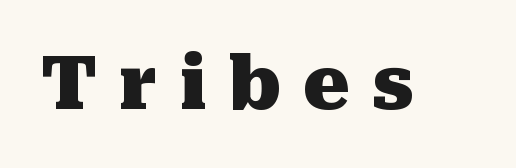
{"serif": "yes", "italic": "no", "bold": "yes", "weight": "heavy", "width": "normal", "stroke_contrast": "medium", "x_height": "medium", "monospaced": "no", "underline": "no", "letter_spacing": "wide", "letter_spacing_em": 0.3, "glyph_px": 73}
